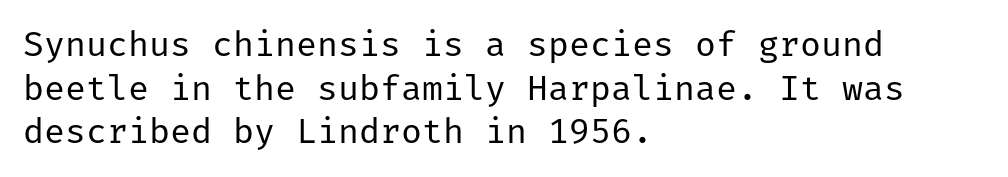
Tracking value appears to be zero — textbook default spacing. Every row of glyphs begins at an identical x-position on the left. No chunkiness to these letters — they're not bold. Successive baselines arrive at the customary interval. Stroke terminals: plain, sans-serif. Lines of text with bare space underneath.
